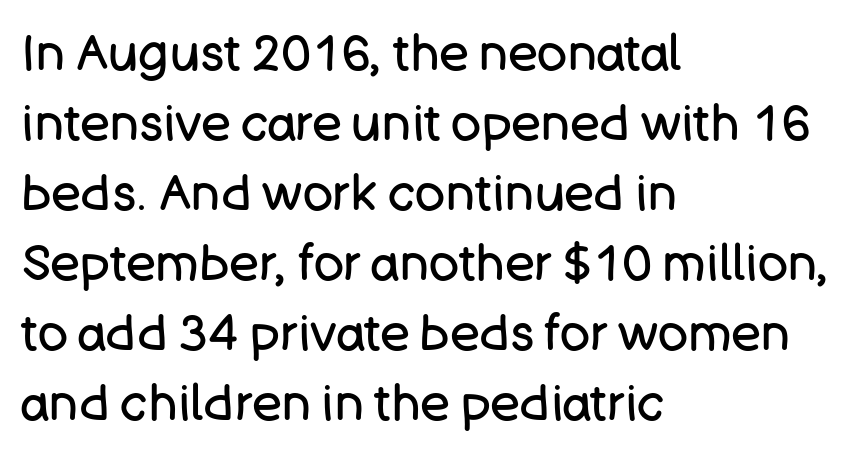
Q: Is the text bold? A: No.
Q: Is the text italic (slanted)? A: No, it is upright.
Q: Is the typeface a serif or a sans-serif typeface? A: Sans-serif.
Q: Is the text underlined? A: No.
Q: How is the paragraph aligned? A: Left-aligned.
Q: Is the spacing between letters normal or unusually wide? A: Normal.
Q: Is the spacing between lines tight, normal or loose? A: Normal.
Q: Width (condensed, normal, or wide)? A: Normal.
Q: Stroke contrast? A: Low.
Q: x-height? A: Large.
Q: Monospaced? A: No.
